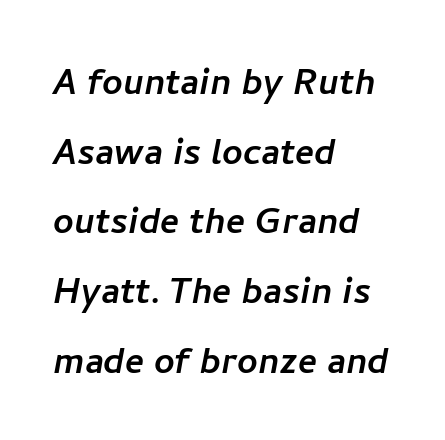
The image shows 45 px sans-serif type; set left-aligned, normal line spacing (1.55x), normal letter spacing, not underlined; low stroke contrast and a medium x-height.
